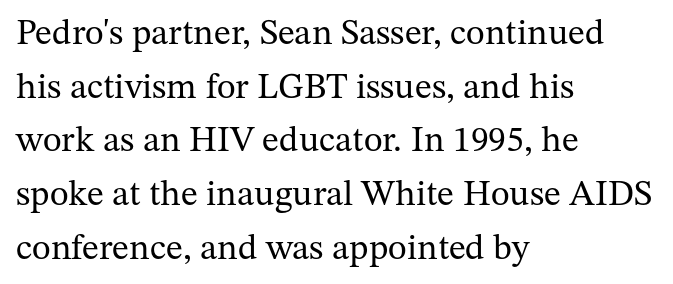
{"serif": "yes", "italic": "no", "bold": "no", "weight": "regular", "width": "normal", "stroke_contrast": "medium", "x_height": "medium", "monospaced": "no", "underline": "no", "align": "left", "line_spacing": "normal", "line_spacing_ratio": 1.49, "letter_spacing": "normal", "letter_spacing_em": 0.0, "glyph_px": 36}
